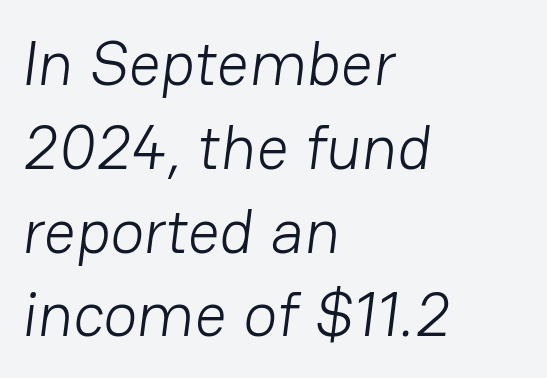
{"serif": "no", "bold": "no", "weight": "light", "width": "normal", "stroke_contrast": "low", "x_height": "medium", "monospaced": "no", "underline": "no", "align": "left", "line_spacing": "normal", "line_spacing_ratio": 1.33, "letter_spacing": "normal", "letter_spacing_em": 0.0, "glyph_px": 63}
